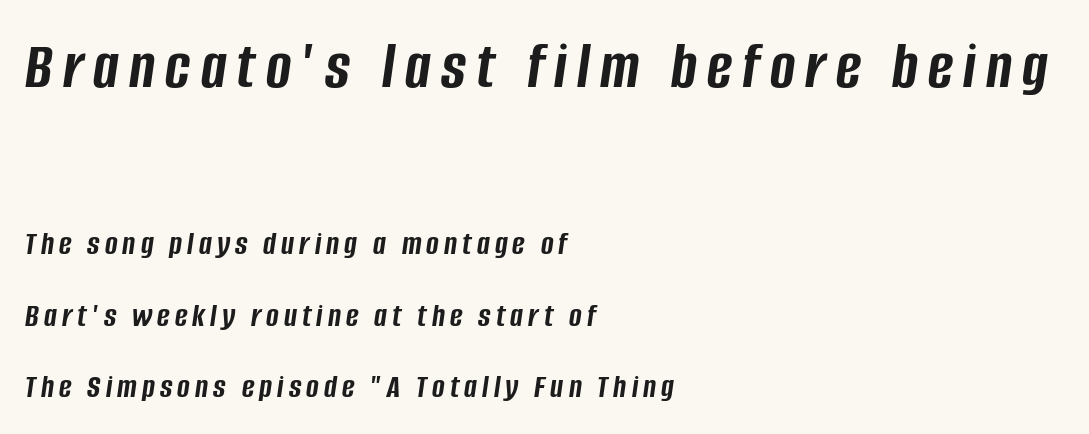
This layout puts the oversized block above and the modest block below. This sample uses an oblique cut, with every glyph tilted off the vertical. Students, observe: this is what heavily led, spacious text looks like. The string is rendered with underlining switched off.
